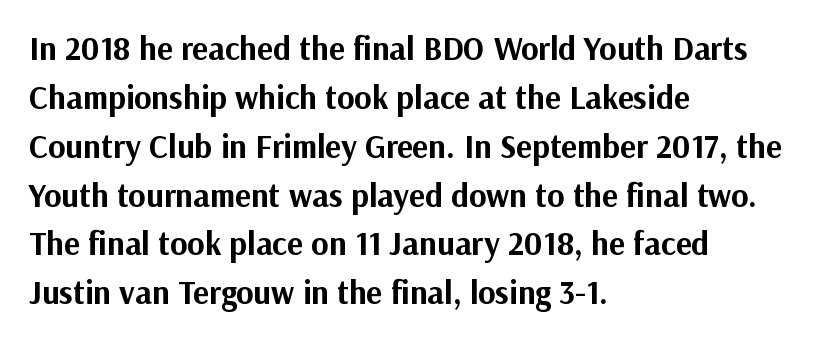
Q: Is the text bold? A: Yes.
Q: Is the text italic (slanted)? A: No, it is upright.
Q: Is the typeface a serif or a sans-serif typeface? A: Sans-serif.
Q: Is the text underlined? A: No.
Q: How is the paragraph aligned? A: Left-aligned.
Q: Is the spacing between letters normal or unusually wide? A: Normal.
Q: Is the spacing between lines tight, normal or loose? A: Normal.
Q: Width (condensed, normal, or wide)? A: Normal.
Q: Stroke contrast? A: Medium.
Q: x-height? A: Medium.
Q: Monospaced? A: No.
